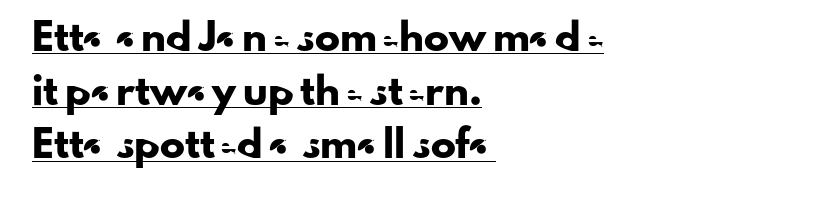
A typesetter would call this zero additional tracking. Compared with typical paragraphs, the rows here are farther apart. This is underlined copy, the kind a proofreader might mark for attention. Which margin do the lines hug? The left one — the right edge is uneven. Upright lettering throughout.
